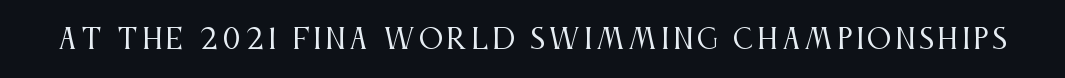
The image shows 27 px text type, upright; set not underlined.
